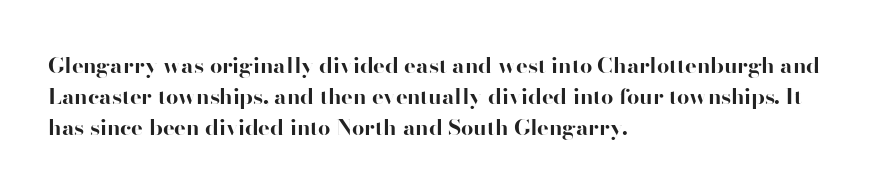
The image shows 22 px bold type, upright; set left-aligned, normal line spacing (1.41x), normal letter spacing, not underlined.
